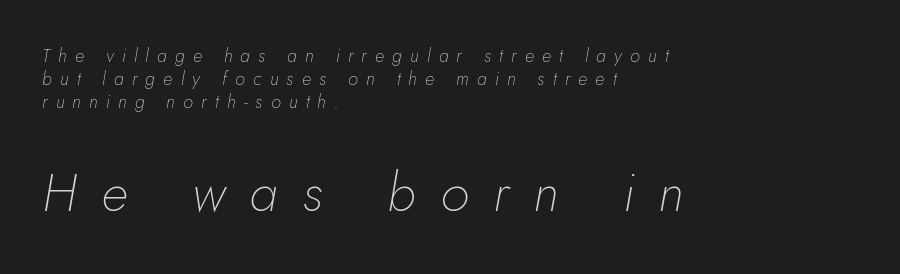
{"italic": "yes", "lean": "right", "slant_degrees": 5, "bold": "no", "weight": "thin", "width": "normal", "stroke_contrast": "low", "x_height": "small", "monospaced": "no", "underline": "no", "align": "left", "line_spacing": "normal", "line_spacing_ratio": 1.29, "letter_spacing": "wide", "letter_spacing_em": 0.46, "larger_block": "second", "size_ratio": 2.94, "glyph_px": 53}
